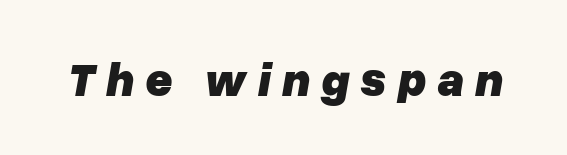
Q: Is the text bold? A: Yes.
Q: Is the text italic (slanted)? A: Yes, it leans right by about 10 degrees.
Q: Is the text underlined? A: No.
Q: Is the spacing between letters normal or unusually wide? A: Unusually wide.
Q: Width (condensed, normal, or wide)? A: Normal.
Q: Stroke contrast? A: Low.
Q: x-height? A: Medium.
Q: Monospaced? A: No.
